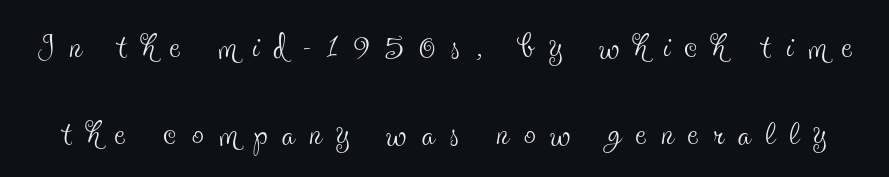
{"serif": "yes", "bold": "no", "weight": "thin", "width": "condensed", "x_height": "small", "monospaced": "no", "underline": "no", "line_spacing_ratio": 1.85, "letter_spacing": "wide", "letter_spacing_em": 0.32, "glyph_px": 47}
